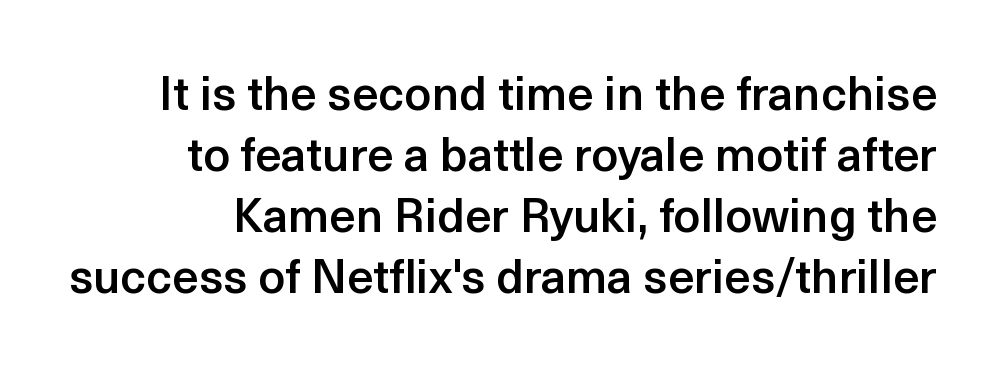
Q: Is the text bold? A: Semi-bold.
Q: Is the text italic (slanted)? A: No, it is upright.
Q: Is the typeface a serif or a sans-serif typeface? A: Sans-serif.
Q: Is the text underlined? A: No.
Q: How is the paragraph aligned? A: Right-aligned.
Q: Is the spacing between letters normal or unusually wide? A: Normal.
Q: Is the spacing between lines tight, normal or loose? A: Normal.
Q: Width (condensed, normal, or wide)? A: Normal.
Q: x-height? A: Medium.
Q: Monospaced? A: No.
